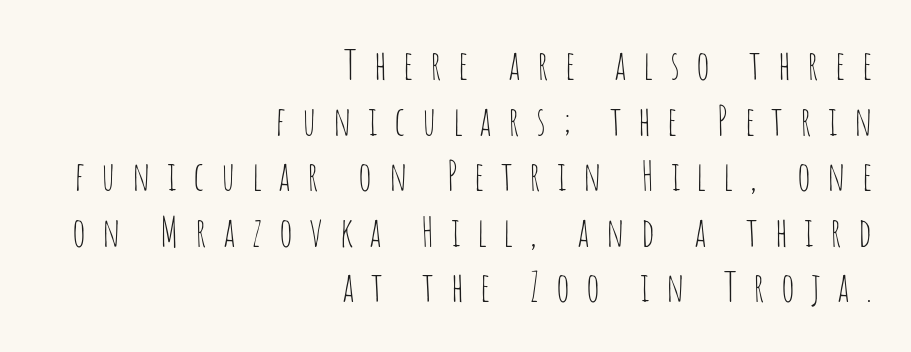
{"serif": "no", "italic": "no", "bold": "no", "weight": "thin", "width": "condensed", "stroke_contrast": "low", "x_height": "large", "monospaced": "no", "underline": "no", "align": "right", "line_spacing": "normal", "line_spacing_ratio": 1.39, "letter_spacing": "wide", "letter_spacing_em": 0.41, "glyph_px": 40}
